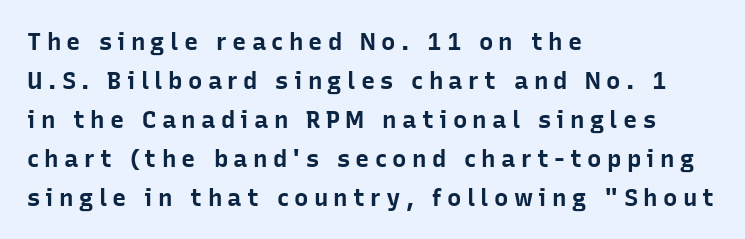
{"italic": "no", "bold": "yes", "underline": "no", "align": "left", "line_spacing": "normal", "line_spacing_ratio": 1.62, "letter_spacing": "wide", "letter_spacing_em": 0.22, "glyph_px": 24}
